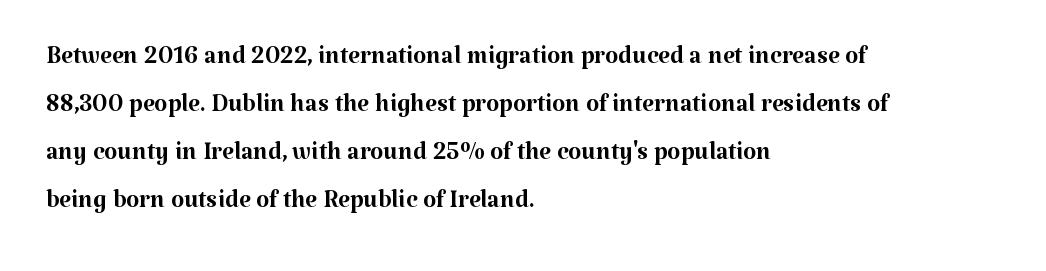
The image shows 34 px regular-weight serif type, upright; set left-aligned, normal line spacing (1.41x), normal letter spacing, not underlined; medium stroke contrast and a medium x-height.
